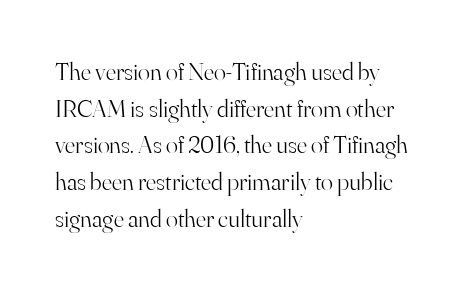
The image shows 25 px text type, upright; set left-aligned, normal line spacing (1.47x), normal letter spacing, not underlined.
